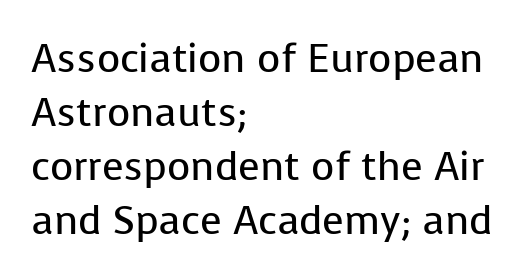
Each word holds together tightly as a unit, with standard inter-letter gaps. The rendering uses natural spacing where letterforms have individual widths. No chunkiness to these letters — they're not bold. This sample is left-justified, so line endings fall wherever the words run out.
